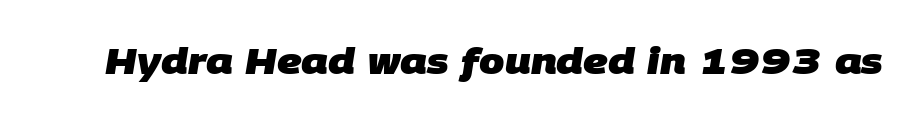
Q: Is the text bold? A: Yes.
Q: Is the typeface a serif or a sans-serif typeface? A: Sans-serif.
Q: Is the text underlined? A: No.
Q: Is the spacing between letters normal or unusually wide? A: Normal.
Q: Width (condensed, normal, or wide)? A: Normal.
Q: Stroke contrast? A: Low.
Q: x-height? A: Large.
Q: Monospaced? A: No.
